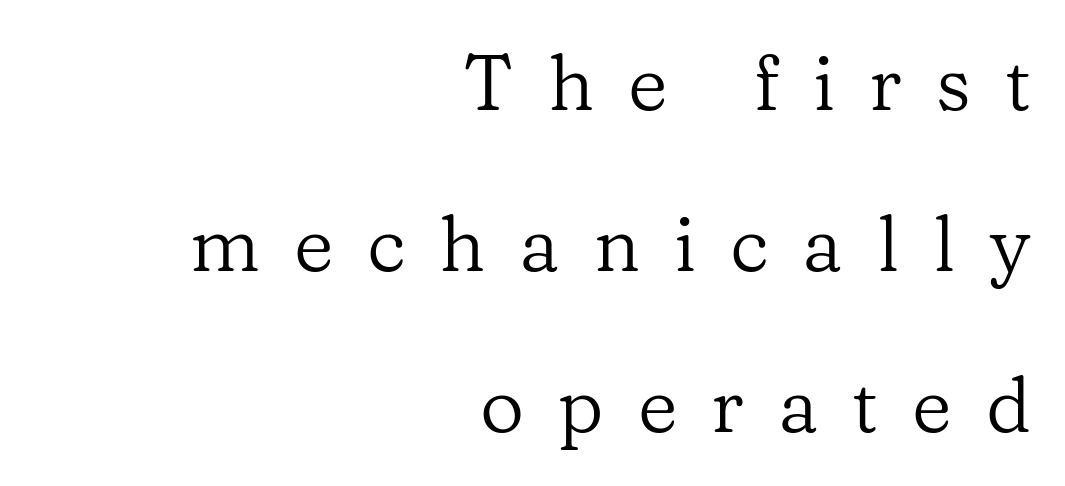
{"serif": "yes", "italic": "no", "bold": "no", "weight": "regular", "width": "normal", "stroke_contrast": "low", "x_height": "medium", "monospaced": "no", "underline": "no", "align": "right", "line_spacing": "loose", "line_spacing_ratio": 2.09, "letter_spacing": "wide", "letter_spacing_em": 0.44, "glyph_px": 77}
